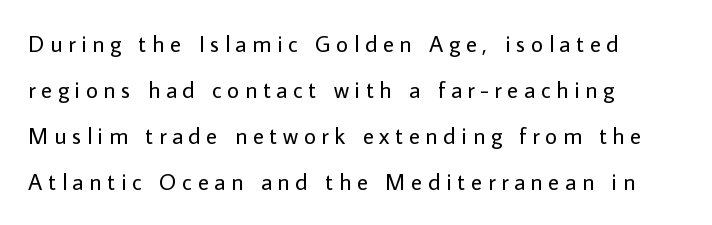
Q: Is the text bold? A: No.
Q: Is the text italic (slanted)? A: No, it is upright.
Q: Is the text underlined? A: No.
Q: How is the paragraph aligned? A: Left-aligned.
Q: Is the spacing between letters normal or unusually wide? A: Unusually wide.
Q: Is the spacing between lines tight, normal or loose? A: Loose.
